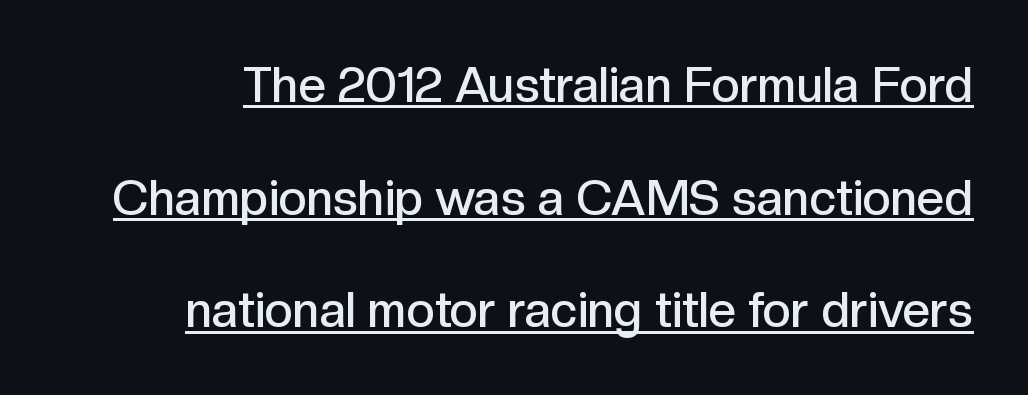
The image shows 49 px semibold sans-serif type, upright; set loose line spacing (2.3x), normal letter spacing, underlined; a medium x-height.
